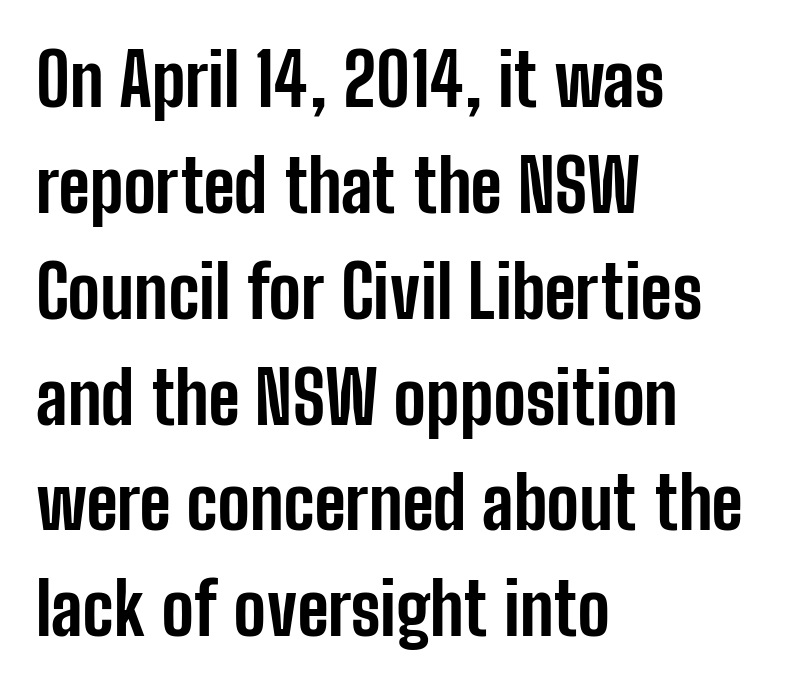
The image shows 72 px bold, condensed sans-serif type, upright; set left-aligned, normal line spacing (1.47x), normal letter spacing, not underlined; low stroke contrast and a medium x-height.
